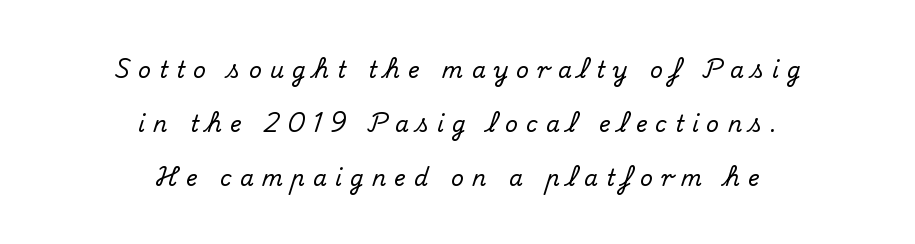
Q: Is the text italic (slanted)? A: Yes.
Q: Is the text underlined? A: No.
Q: How is the paragraph aligned? A: Centered.
Q: Is the spacing between letters normal or unusually wide? A: Unusually wide.
Q: Is the spacing between lines tight, normal or loose? A: Loose.
